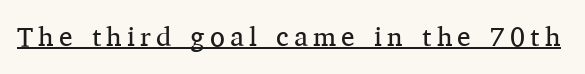
Q: Is the text bold? A: No.
Q: Is the text italic (slanted)? A: No, it is upright.
Q: Is the text underlined? A: Yes.
